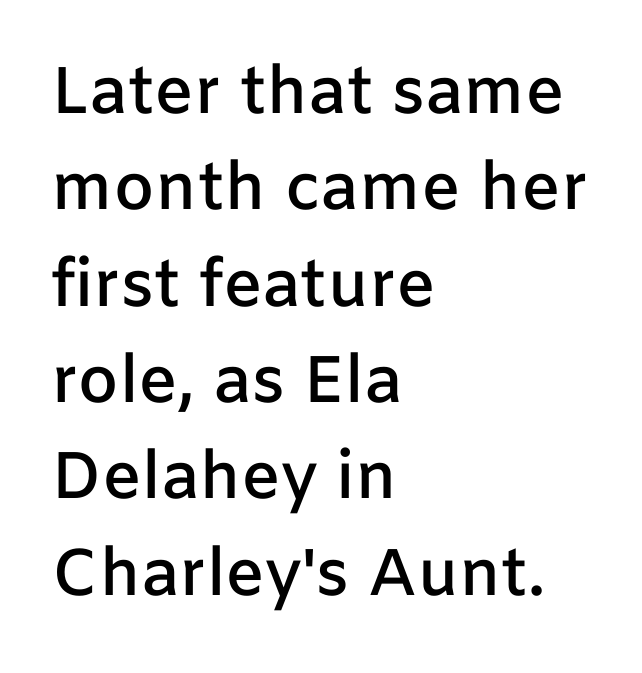
The image shows 66 px semibold sans-serif type, upright; set left-aligned, normal line spacing (1.46x), normal letter spacing, not underlined; low stroke contrast and a medium x-height.
